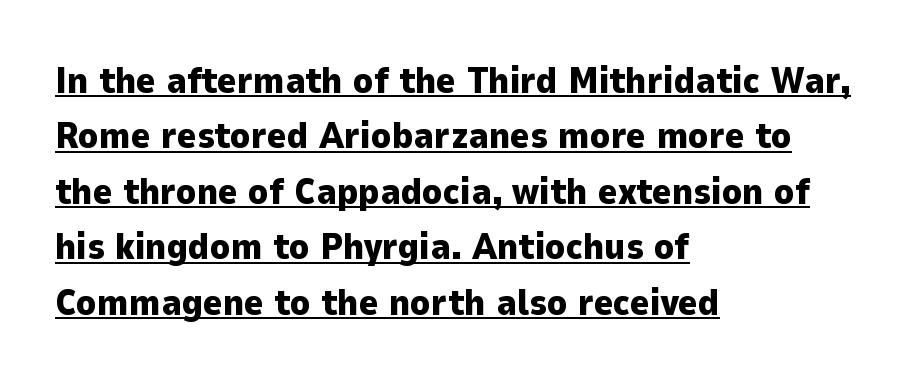
{"serif": "no", "italic": "no", "bold": "yes", "weight": "heavy", "width": "normal", "stroke_contrast": "low", "x_height": "medium", "monospaced": "no", "underline": "yes", "align": "left", "line_spacing": "normal", "line_spacing_ratio": 1.5, "letter_spacing": "normal", "letter_spacing_em": 0.0, "glyph_px": 37}
